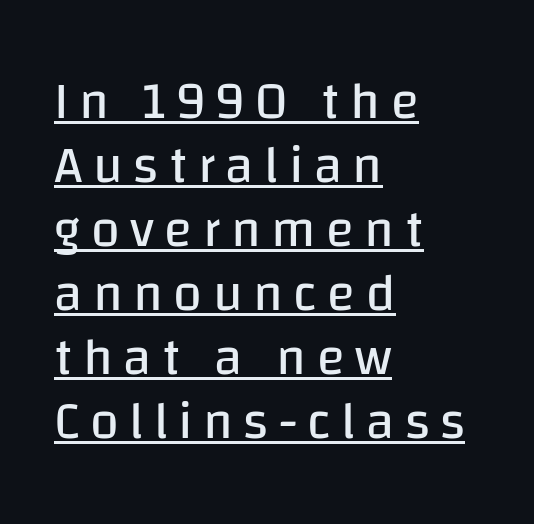
Tracking here is generous; glyphs stand well apart from one another. The rendering uses the underline text-decoration. The rag falls on the right side of this text block. A typesetter would mark this as roman, not italic.
